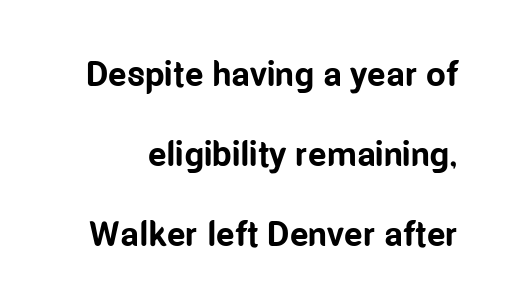
Q: Is the text bold? A: Yes.
Q: Is the text italic (slanted)? A: No, it is upright.
Q: Is the typeface a serif or a sans-serif typeface? A: Sans-serif.
Q: Is the text underlined? A: No.
Q: Is the spacing between letters normal or unusually wide? A: Normal.
Q: Is the spacing between lines tight, normal or loose? A: Loose.
Q: Width (condensed, normal, or wide)? A: Condensed.
Q: Stroke contrast? A: Low.
Q: x-height? A: Medium.
Q: Monospaced? A: No.
